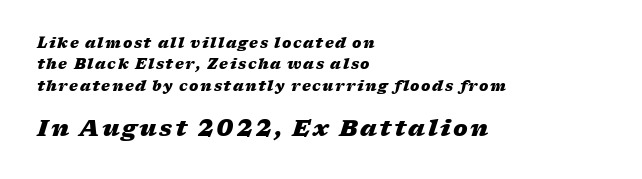
{"italic": "yes", "lean": "right", "slant_degrees": 17, "bold": "yes", "underline": "no", "align": "left", "line_spacing": "normal", "line_spacing_ratio": 1.53, "larger_block": "second", "size_ratio": 1.57, "glyph_px": 22}
